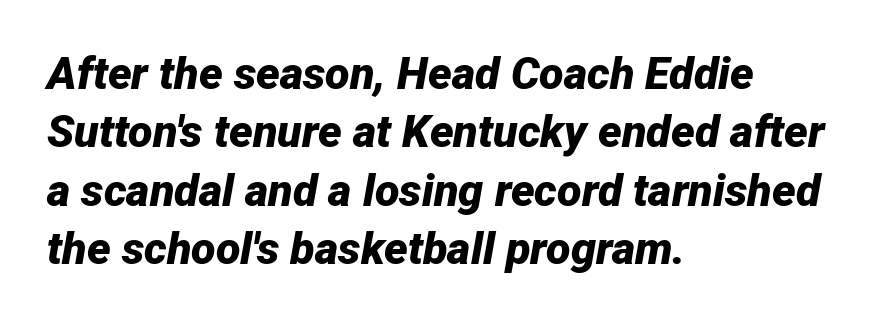
The passage shown stacks its lines at a standard gap. Heavy, bold letterforms. Observe the lean: these are italic letterforms. The face used here is proportionally spaced, like ordinary book or web type.
